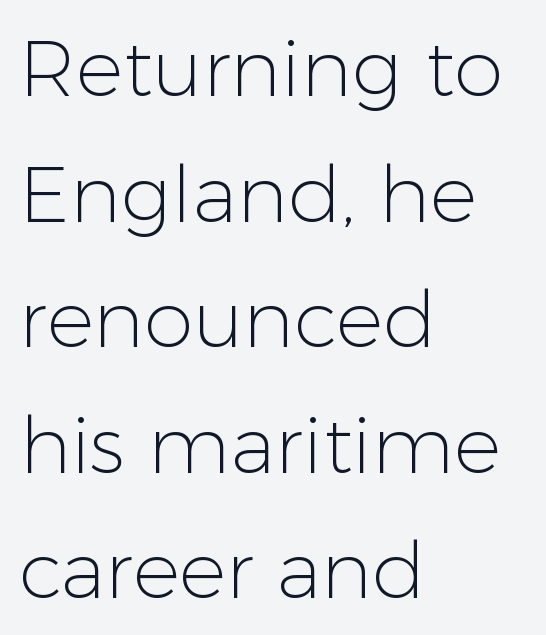
{"serif": "no", "italic": "no", "bold": "no", "weight": "light", "width": "normal", "stroke_contrast": "low", "x_height": "medium", "monospaced": "no", "underline": "no", "align": "left", "line_spacing": "normal", "line_spacing_ratio": 1.59, "letter_spacing": "normal", "letter_spacing_em": 0.0, "glyph_px": 79}
